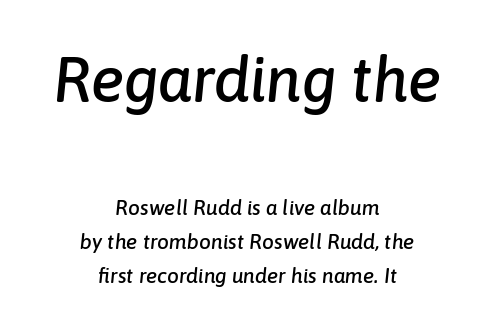
{"italic": "yes", "lean": "right", "slant_degrees": 6, "width": "normal", "stroke_contrast": "low", "x_height": "medium", "monospaced": "no", "underline": "no", "align": "center", "line_spacing": "normal", "line_spacing_ratio": 1.62, "letter_spacing": "normal", "letter_spacing_em": 0.0, "larger_block": "first", "size_ratio": 3.0, "glyph_px": 63}
